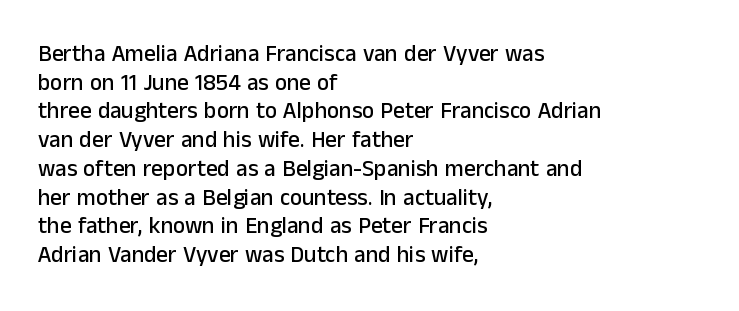
Q: Is the text italic (slanted)? A: No, it is upright.
Q: Is the text underlined? A: No.
Q: How is the paragraph aligned? A: Left-aligned.
Q: Is the spacing between letters normal or unusually wide? A: Normal.
Q: Is the spacing between lines tight, normal or loose? A: Normal.
